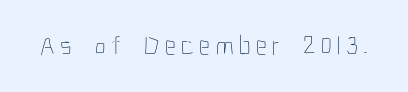
{"italic": "no", "bold": "no", "underline": "no", "letter_spacing": "wide", "letter_spacing_em": 0.2, "glyph_px": 27}
